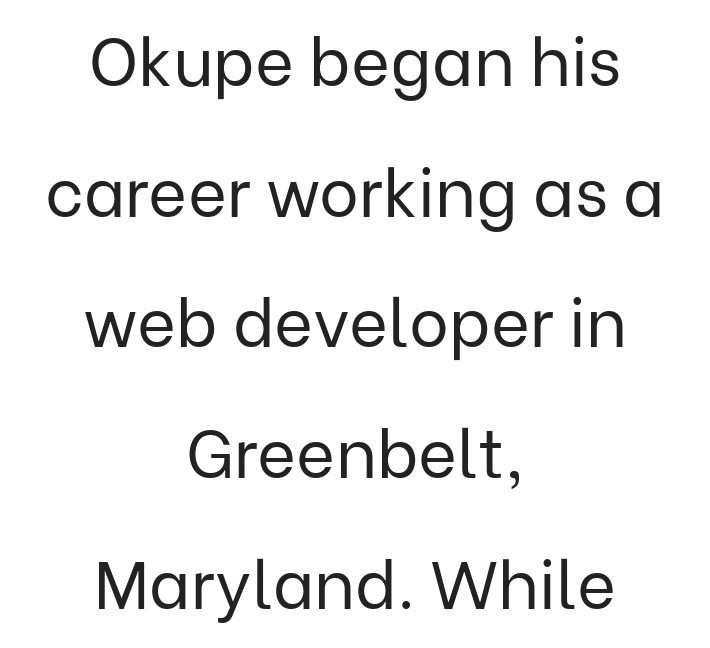
Q: Is the text bold? A: No.
Q: Is the text italic (slanted)? A: No, it is upright.
Q: Is the typeface a serif or a sans-serif typeface? A: Sans-serif.
Q: Is the text underlined? A: No.
Q: How is the paragraph aligned? A: Centered.
Q: Is the spacing between letters normal or unusually wide? A: Normal.
Q: Is the spacing between lines tight, normal or loose? A: Loose.
Q: Width (condensed, normal, or wide)? A: Normal.
Q: Stroke contrast? A: Low.
Q: x-height? A: Medium.
Q: Monospaced? A: No.
